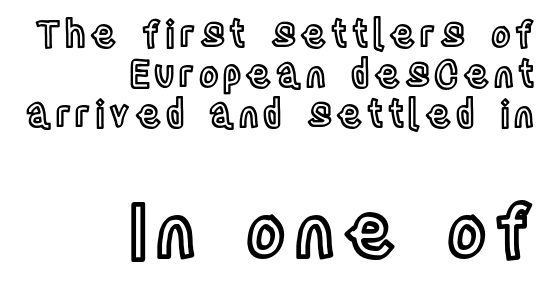
Q: Is the text italic (slanted)? A: No, it is upright.
Q: Is the text underlined? A: No.
Q: How is the paragraph aligned? A: Right-aligned.
Q: Is the spacing between lines tight, normal or loose? A: Tight.
Q: Which block of text is set in a larger size, the first (top) or the second (bottom)? A: The second (bottom) one.
Q: Width (condensed, normal, or wide)? A: Condensed.
Q: x-height? A: Large.
Q: Monospaced? A: No.
